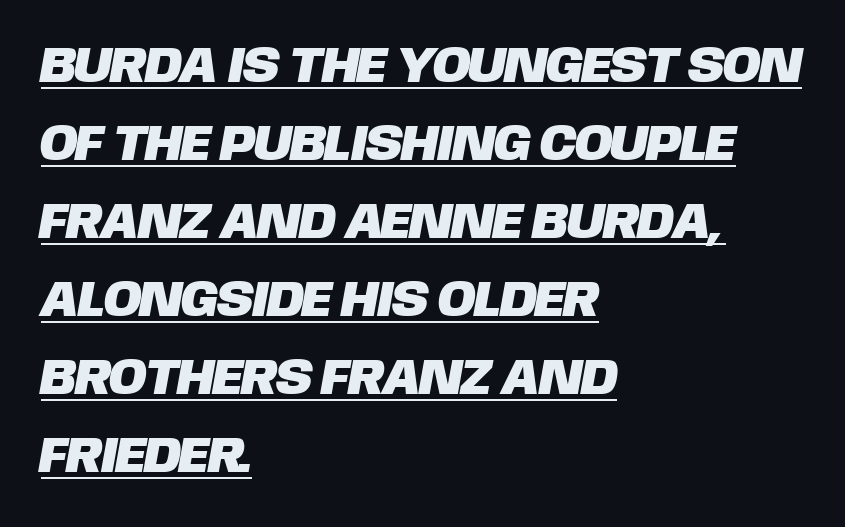
Q: Is the typeface a serif or a sans-serif typeface? A: Sans-serif.
Q: Is the text underlined? A: Yes.
Q: How is the paragraph aligned? A: Left-aligned.
Q: Is the spacing between letters normal or unusually wide? A: Normal.
Q: Is the spacing between lines tight, normal or loose? A: Normal.
Q: Width (condensed, normal, or wide)? A: Normal.
Q: Stroke contrast? A: Low.
Q: x-height? A: Large.
Q: Monospaced? A: No.
